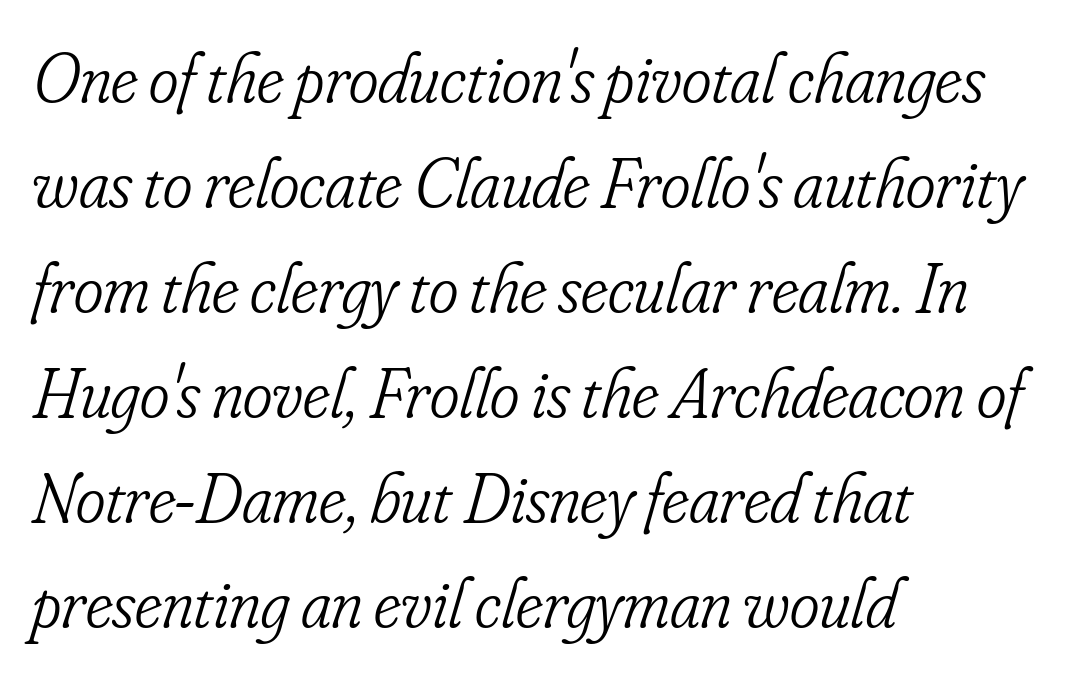
Is the stroke heavy? The answer is a plain regular-or-lighter. Character widths vary here, with narrow letters taking less room than wide ones. Layout note: lines flush left. Rows of type keep a routine distance in the vertical direction. The letters are slanted; this is an italic face. Underline: absent.
